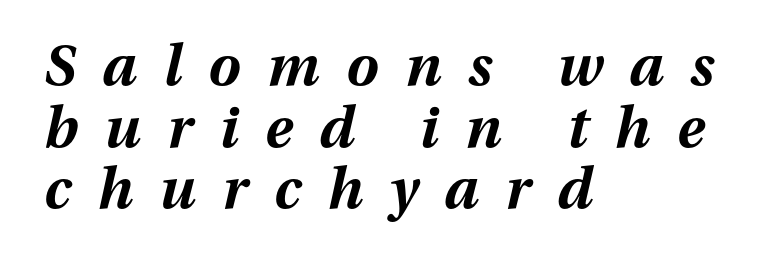
The face used here is rendered with a markedly widened letterfit. The face used here is proportionally spaced, like ordinary book or web type. Typeset ragged right — the left edge is the straight one. Descenders are the only things crossing below the line. In terms of leading, this rendering errs on the cramped side. Observe the lean: these are italic letterforms.
